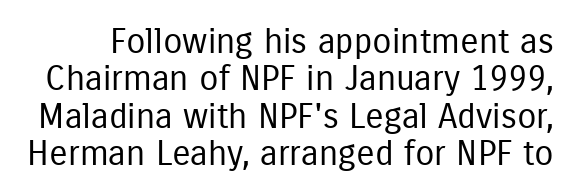
Font category for this specimen: sans-serif. Bare-footed words on every line. Compared with a typical body face, this is equally light or lighter still. The passage shown has conventional tracking throughout. The passage shown stacks its lines with hardly any gap. Every character sits straight up, as roman type does.
